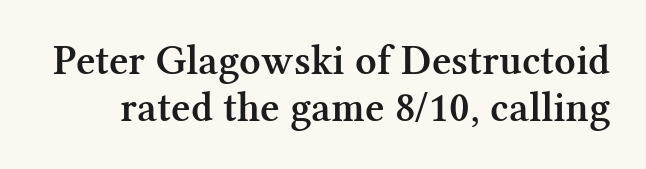
Q: Is the text bold? A: Semi-bold.
Q: Is the text italic (slanted)? A: No, it is upright.
Q: Is the typeface a serif or a sans-serif typeface? A: Serif.
Q: Is the text underlined? A: No.
Q: Is the spacing between letters normal or unusually wide? A: Normal.
Q: Is the spacing between lines tight, normal or loose? A: Tight.
Q: Width (condensed, normal, or wide)? A: Normal.
Q: Stroke contrast? A: Medium.
Q: x-height? A: Medium.
Q: Monospaced? A: No.
